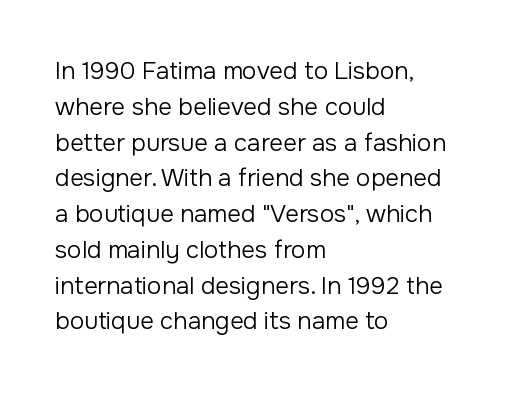
The image shows 24 px text type, upright; set left-aligned, normal line spacing (1.49x), normal letter spacing, not underlined.
